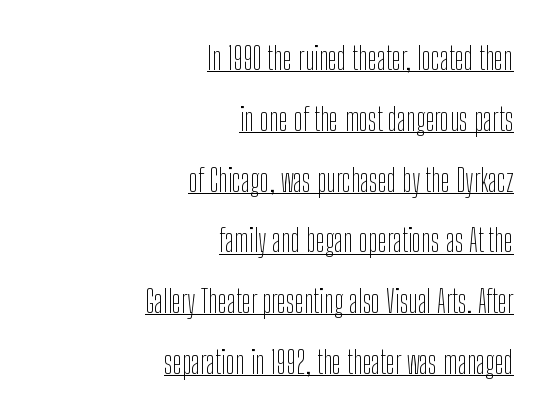
The image shows 31 px thin, condensed sans-serif type, upright; set right-aligned, loose line spacing (1.96x), normal letter spacing, underlined; low stroke contrast and a medium x-height.
